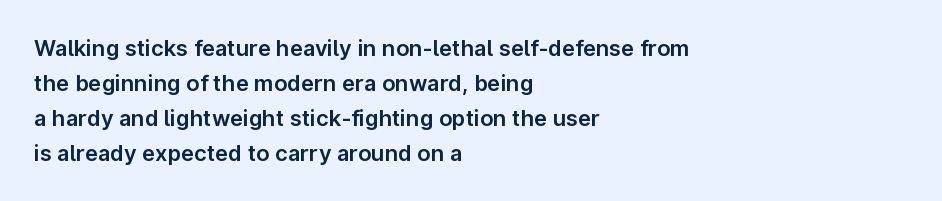
The image shows 22 px text type, upright; set left-aligned, normal line spacing (1.59x), normal letter spacing, not underlined.
